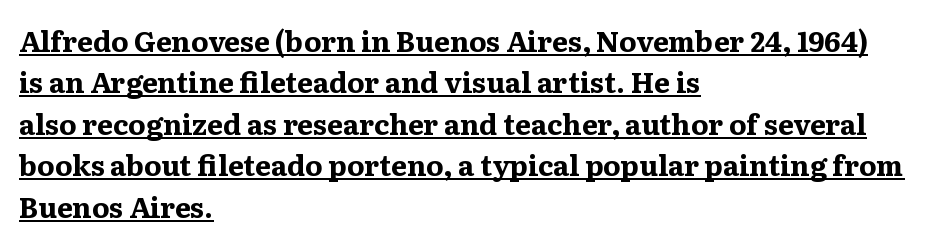
{"serif": "yes", "italic": "no", "bold": "yes", "weight": "bold", "width": "wide", "stroke_contrast": "medium", "x_height": "medium", "monospaced": "no", "underline": "yes", "align": "left", "line_spacing": "normal", "line_spacing_ratio": 1.48, "letter_spacing": "normal", "letter_spacing_em": 0.0, "glyph_px": 28}
